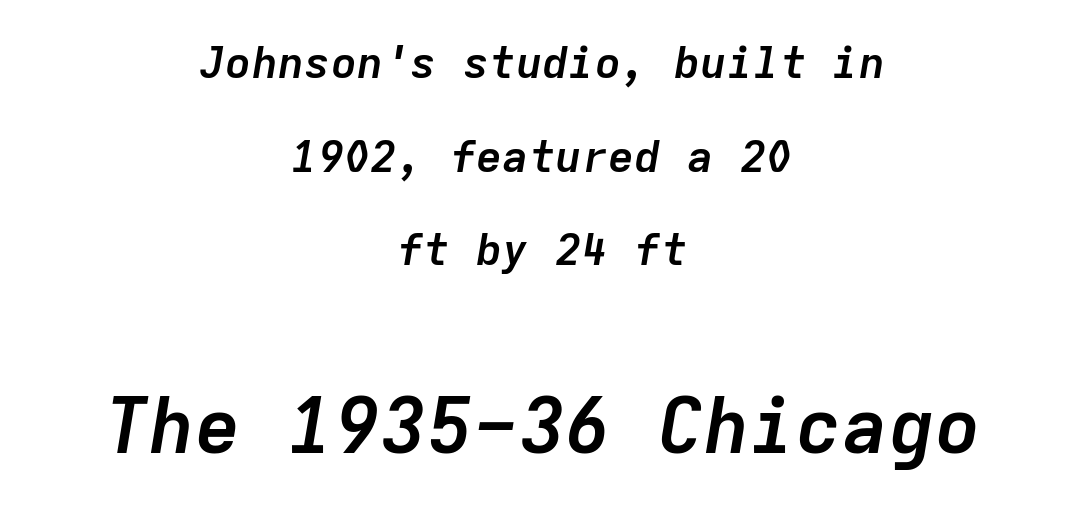
Q: Is the text bold? A: Yes.
Q: Is the text italic (slanted)? A: Yes, it leans right by about 9 degrees.
Q: Is the text underlined? A: No.
Q: How is the paragraph aligned? A: Centered.
Q: Is the spacing between letters normal or unusually wide? A: Normal.
Q: Is the spacing between lines tight, normal or loose? A: Loose.
Q: Which block of text is set in a larger size, the first (top) or the second (bottom)? A: The second (bottom) one.
Q: Width (condensed, normal, or wide)? A: Normal.
Q: Stroke contrast? A: Low.
Q: x-height? A: Medium.
Q: Monospaced? A: Yes.
